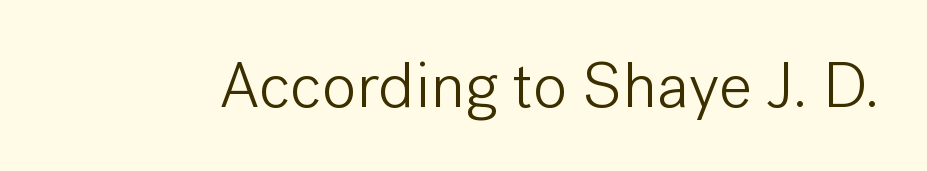
The image shows 65 px light sans-serif type, upright; set normal letter spacing, not underlined; low stroke contrast and a medium x-height.
